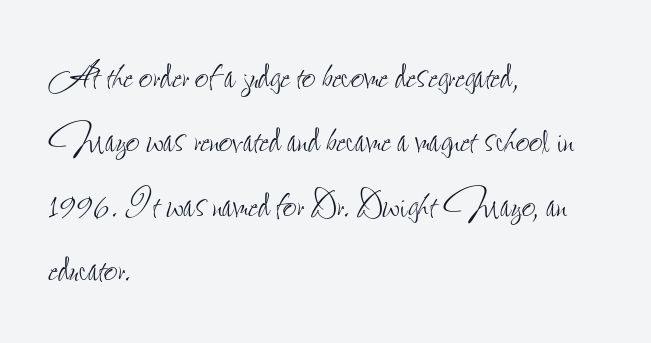
{"bold": "no", "weight": "thin", "width": "condensed", "stroke_contrast": "low", "x_height": "small", "monospaced": "no", "underline": "no", "align": "left", "line_spacing": "normal", "line_spacing_ratio": 1.34, "letter_spacing": "normal", "letter_spacing_em": 0.0, "glyph_px": 48}
